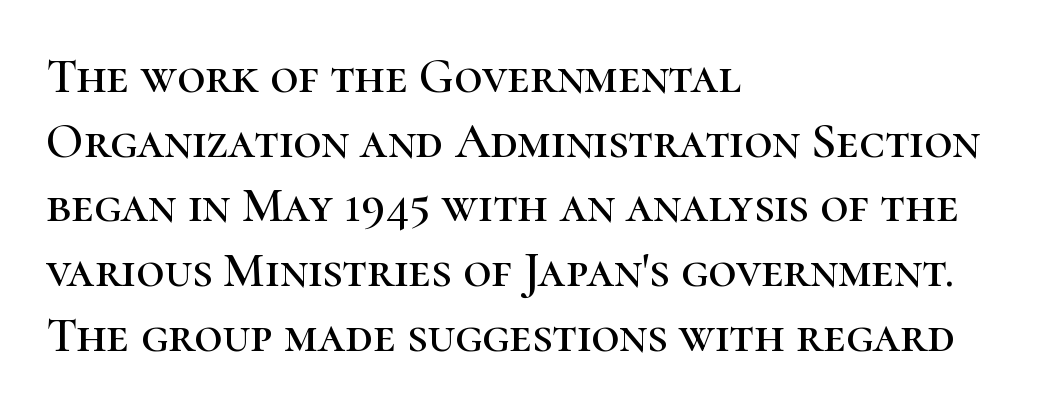
Q: Is the text italic (slanted)? A: No, it is upright.
Q: Is the typeface a serif or a sans-serif typeface? A: Serif.
Q: Is the text underlined? A: No.
Q: How is the paragraph aligned? A: Left-aligned.
Q: Is the spacing between letters normal or unusually wide? A: Normal.
Q: Is the spacing between lines tight, normal or loose? A: Normal.
Q: Width (condensed, normal, or wide)? A: Normal.
Q: Stroke contrast? A: High.
Q: x-height? A: Medium.
Q: Monospaced? A: No.
